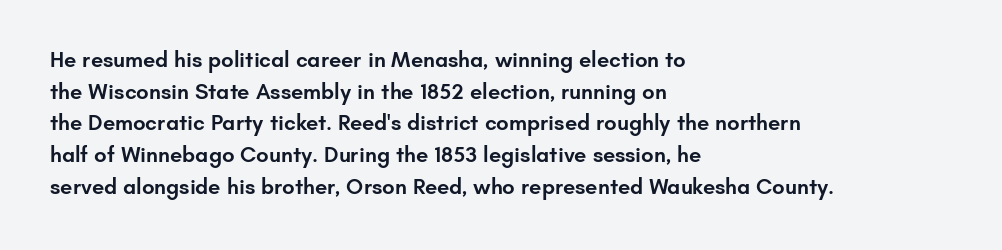
{"italic": "no", "bold": "semi", "underline": "no", "align": "left", "line_spacing": "normal", "line_spacing_ratio": 1.44, "letter_spacing": "normal", "letter_spacing_em": 0.0, "glyph_px": 22}
